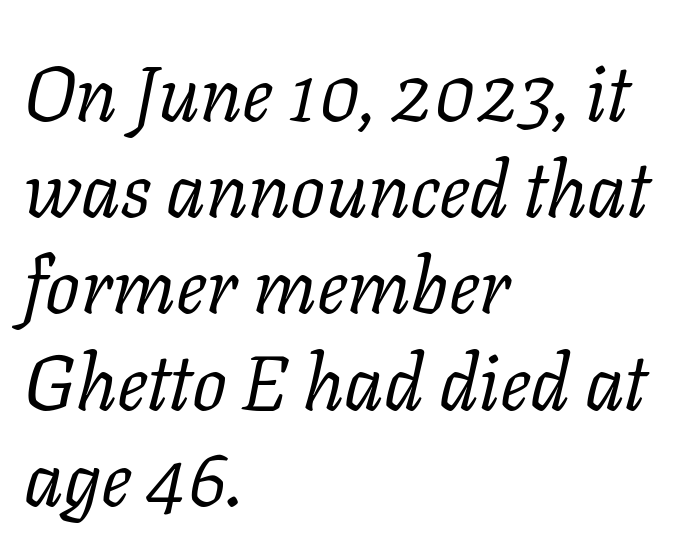
The string is rendered with underlining switched off. What's the leading like? Ordinary, nothing unusual. Heaviness? Minimal to ordinary, like unemphasized prose. Font category for this specimen: serif.
